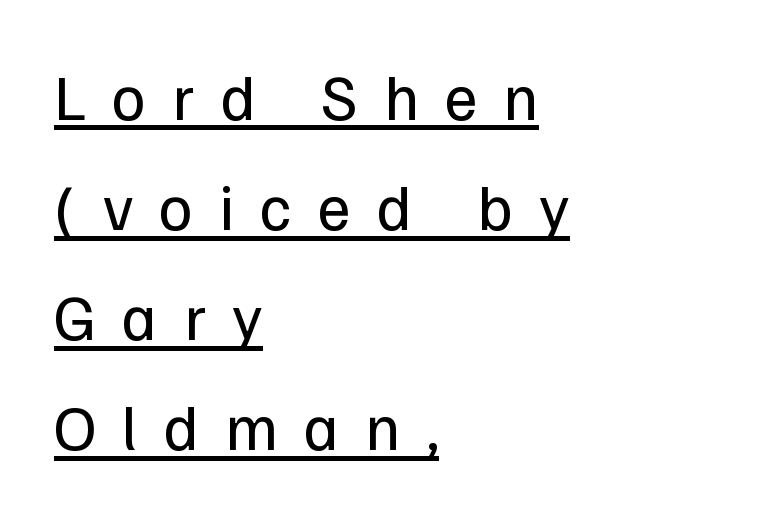
Q: Is the text bold? A: No.
Q: Is the text italic (slanted)? A: No, it is upright.
Q: Is the typeface a serif or a sans-serif typeface? A: Sans-serif.
Q: Is the text underlined? A: Yes.
Q: How is the paragraph aligned? A: Left-aligned.
Q: Is the spacing between letters normal or unusually wide? A: Unusually wide.
Q: Width (condensed, normal, or wide)? A: Normal.
Q: Stroke contrast? A: Low.
Q: x-height? A: Medium.
Q: Monospaced? A: No.
